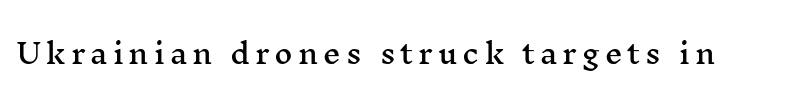
The image shows 28 px wide serif type, upright; set not underlined; medium stroke contrast and a medium x-height.
